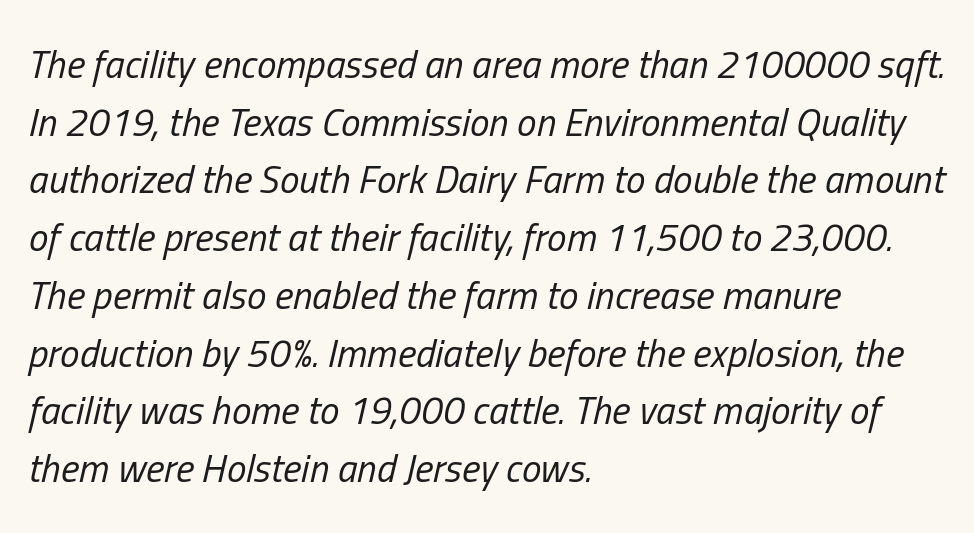
{"italic": "yes", "lean": "right", "slant_degrees": 13, "bold": "no", "weight": "regular", "width": "condensed", "stroke_contrast": "low", "x_height": "medium", "monospaced": "no", "underline": "no", "align": "left", "line_spacing": "normal", "line_spacing_ratio": 1.48, "letter_spacing": "normal", "letter_spacing_em": 0.0, "glyph_px": 39}
